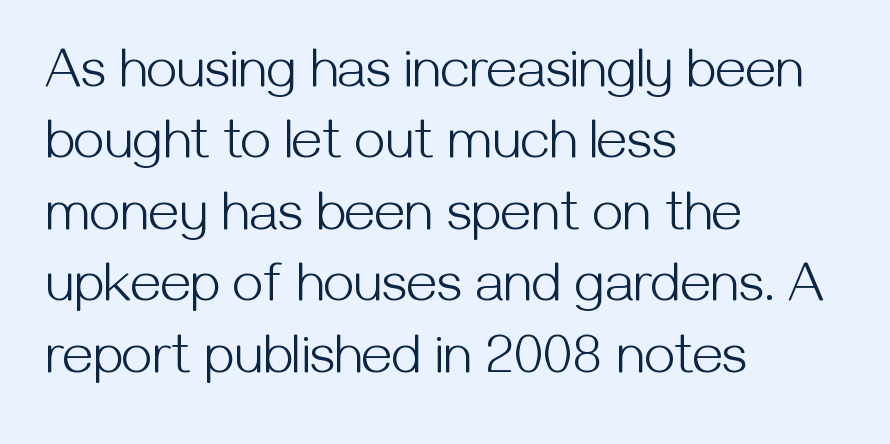
The image shows 55 px light sans-serif type, upright; set left-aligned, normal line spacing (1.3x), normal letter spacing, not underlined; medium stroke contrast and a medium x-height.
